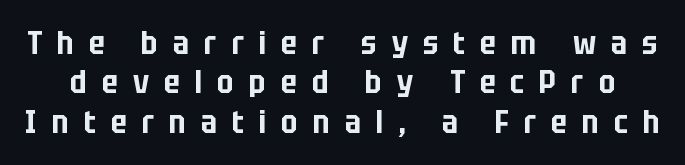
Q: Is the text italic (slanted)? A: No, it is upright.
Q: Is the typeface a serif or a sans-serif typeface? A: Sans-serif.
Q: Is the text underlined? A: No.
Q: Is the spacing between letters normal or unusually wide? A: Unusually wide.
Q: Width (condensed, normal, or wide)? A: Condensed.
Q: Stroke contrast? A: Low.
Q: x-height? A: Large.
Q: Monospaced? A: No.
